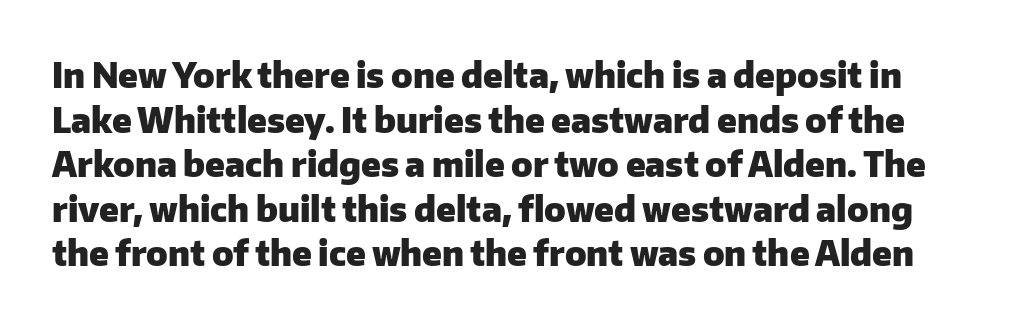
Q: Is the text bold? A: Yes.
Q: Is the text italic (slanted)? A: No, it is upright.
Q: Is the typeface a serif or a sans-serif typeface? A: Sans-serif.
Q: Is the text underlined? A: No.
Q: Is the spacing between letters normal or unusually wide? A: Normal.
Q: Is the spacing between lines tight, normal or loose? A: Normal.
Q: Width (condensed, normal, or wide)? A: Normal.
Q: Stroke contrast? A: Low.
Q: x-height? A: Medium.
Q: Monospaced? A: No.
